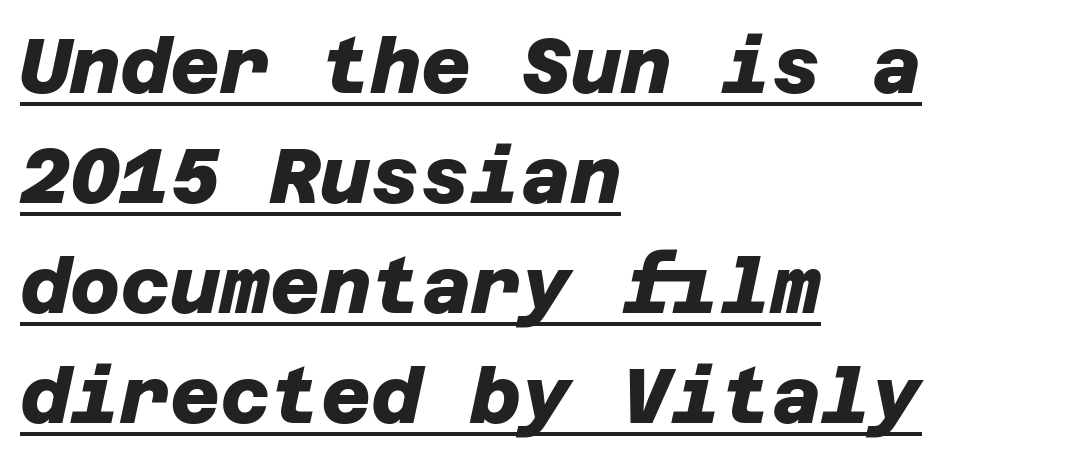
Q: Is the text bold? A: Yes.
Q: Is the typeface a serif or a sans-serif typeface? A: Sans-serif.
Q: Is the text underlined? A: Yes.
Q: How is the paragraph aligned? A: Left-aligned.
Q: Is the spacing between letters normal or unusually wide? A: Normal.
Q: Is the spacing between lines tight, normal or loose? A: Normal.
Q: Width (condensed, normal, or wide)? A: Normal.
Q: Stroke contrast? A: Low.
Q: x-height? A: Large.
